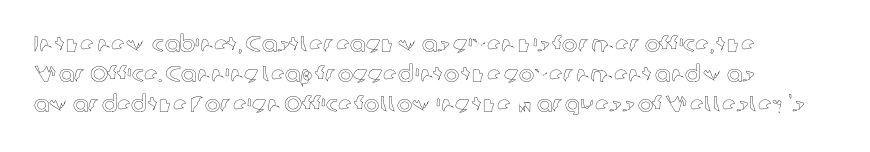
{"italic": "no", "underline": "no", "align": "left", "line_spacing": "normal", "line_spacing_ratio": 1.3, "letter_spacing": "normal", "letter_spacing_em": 0.0, "glyph_px": 23}
